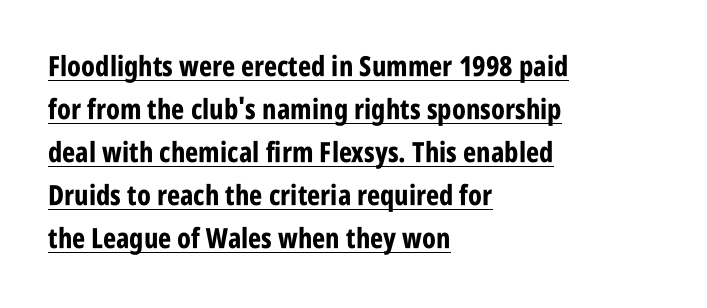
{"serif": "no", "italic": "no", "bold": "yes", "weight": "bold", "width": "condensed", "stroke_contrast": "low", "x_height": "large", "monospaced": "no", "underline": "yes", "align": "left", "line_spacing": "normal", "line_spacing_ratio": 1.54, "letter_spacing": "normal", "letter_spacing_em": 0.0, "glyph_px": 28}
